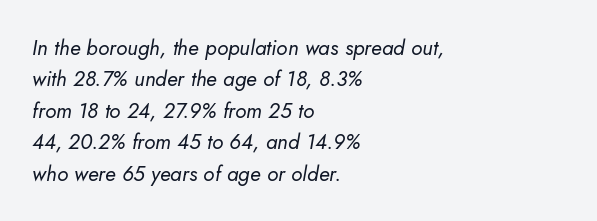
{"italic": "yes", "lean": "right", "slant_degrees": 5, "bold": "no", "underline": "no", "align": "left", "line_spacing": "normal", "line_spacing_ratio": 1.5, "letter_spacing": "normal", "letter_spacing_em": 0.0, "glyph_px": 21}
